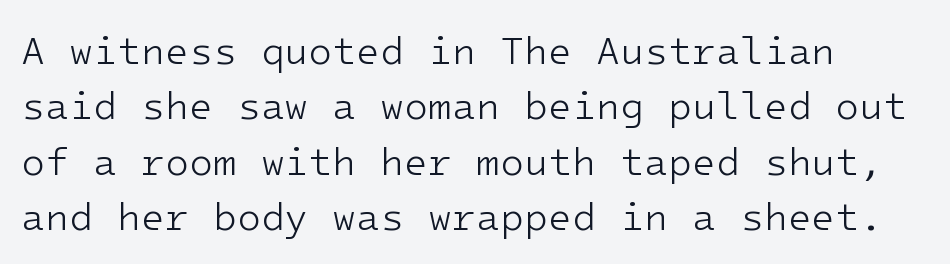
{"serif": "no", "italic": "no", "bold": "no", "weight": "light", "width": "normal", "stroke_contrast": "low", "x_height": "medium", "monospaced": "yes", "underline": "no", "align": "left", "line_spacing": "normal", "line_spacing_ratio": 1.42, "letter_spacing": "normal", "letter_spacing_em": 0.0, "glyph_px": 39}
